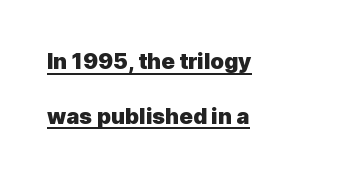
Emphasis is given by a line drawn under the lettering. Notice how thick the strokes are: this is what a full bold looks like. Compared with a centered layout, this one pins lines to the left instead. Baseline-to-baseline distance is far greater than the letter height. You could call the tracking neutral — neither tight nor loose.
